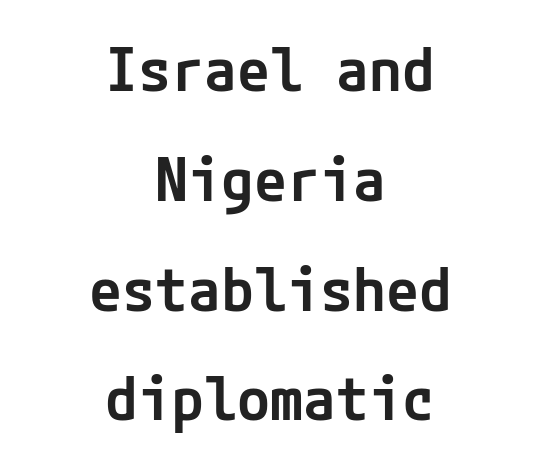
Q: Is the text bold? A: Semi-bold.
Q: Is the text italic (slanted)? A: No, it is upright.
Q: Is the typeface a serif or a sans-serif typeface? A: Sans-serif.
Q: Is the text underlined? A: No.
Q: How is the paragraph aligned? A: Centered.
Q: Is the spacing between letters normal or unusually wide? A: Normal.
Q: Width (condensed, normal, or wide)? A: Normal.
Q: Stroke contrast? A: Low.
Q: x-height? A: Medium.
